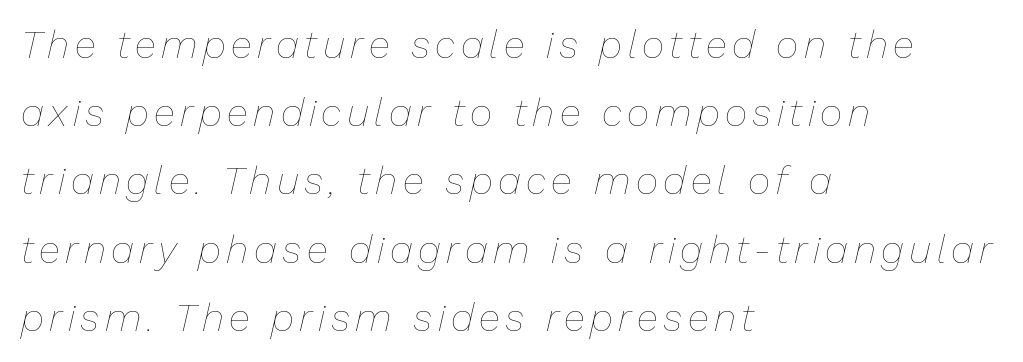
Q: Is the text bold? A: No.
Q: Is the text italic (slanted)? A: Yes, it leans right by about 13 degrees.
Q: Is the text underlined? A: No.
Q: How is the paragraph aligned? A: Left-aligned.
Q: Width (condensed, normal, or wide)? A: Normal.
Q: Stroke contrast? A: Low.
Q: x-height? A: Medium.
Q: Monospaced? A: No.
